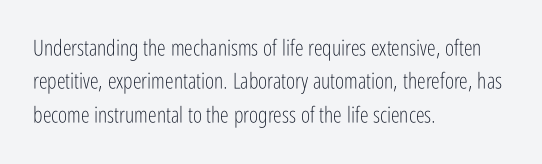
{"italic": "no", "bold": "no", "underline": "no", "align": "left", "line_spacing": "normal", "line_spacing_ratio": 1.52, "letter_spacing": "normal", "letter_spacing_em": 0.0, "glyph_px": 22}
